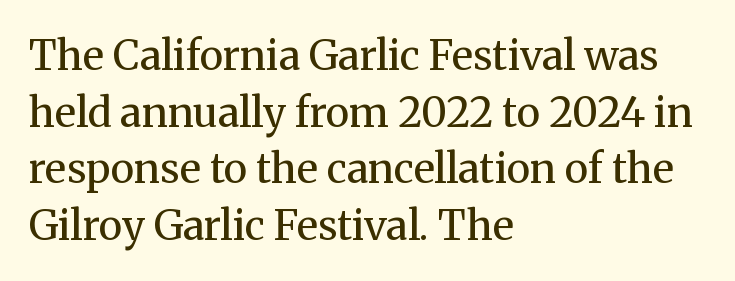
The image shows 41 px regular-weight serif type, upright; set left-aligned, normal line spacing (1.38x), normal letter spacing, not underlined; medium stroke contrast and a medium x-height.
